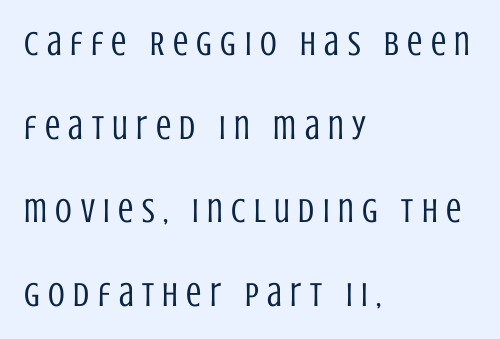
Q: Is the text bold? A: No.
Q: Is the text italic (slanted)? A: No, it is upright.
Q: Is the typeface a serif or a sans-serif typeface? A: Sans-serif.
Q: Is the text underlined? A: No.
Q: How is the paragraph aligned? A: Left-aligned.
Q: Is the spacing between letters normal or unusually wide? A: Unusually wide.
Q: Is the spacing between lines tight, normal or loose? A: Loose.
Q: Width (condensed, normal, or wide)? A: Condensed.
Q: Stroke contrast? A: Low.
Q: x-height? A: Large.
Q: Monospaced? A: No.
